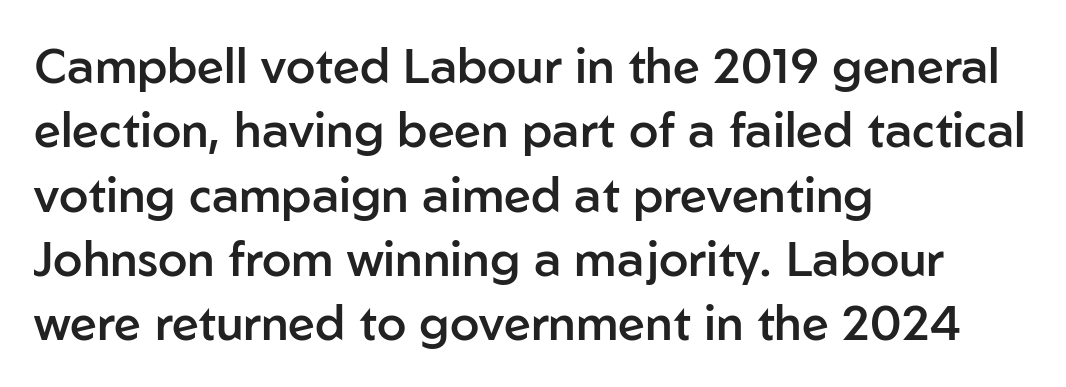
Q: Is the text bold? A: Semi-bold.
Q: Is the text italic (slanted)? A: No, it is upright.
Q: Is the typeface a serif or a sans-serif typeface? A: Sans-serif.
Q: Is the text underlined? A: No.
Q: How is the paragraph aligned? A: Left-aligned.
Q: Is the spacing between letters normal or unusually wide? A: Normal.
Q: Is the spacing between lines tight, normal or loose? A: Normal.
Q: Width (condensed, normal, or wide)? A: Normal.
Q: Stroke contrast? A: Low.
Q: x-height? A: Medium.
Q: Monospaced? A: No.
